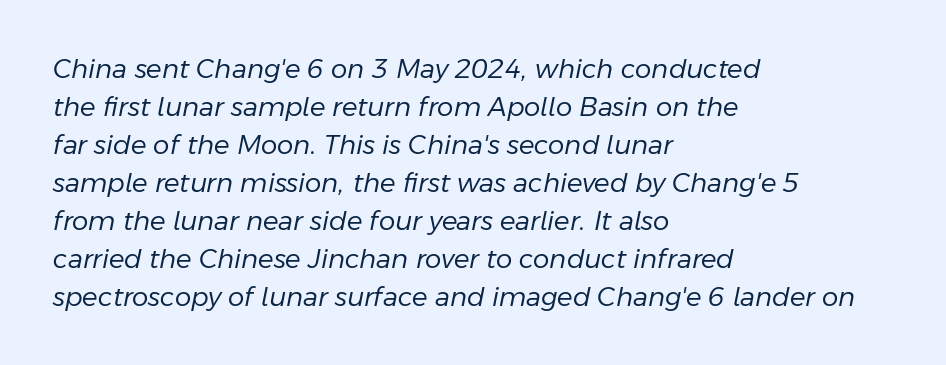
The image shows 26 px text type, italic (leaning right); set left-aligned, normal line spacing (1.46x), normal letter spacing, not underlined.
